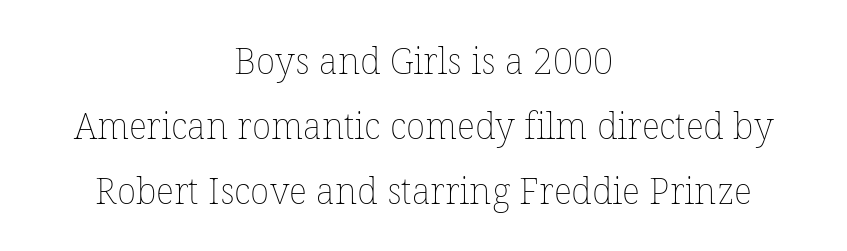
Q: Is the text bold? A: No.
Q: Is the text italic (slanted)? A: No, it is upright.
Q: Is the text underlined? A: No.
Q: How is the paragraph aligned? A: Centered.
Q: Is the spacing between letters normal or unusually wide? A: Normal.
Q: Width (condensed, normal, or wide)? A: Normal.
Q: Stroke contrast? A: Low.
Q: x-height? A: Medium.
Q: Monospaced? A: No.
